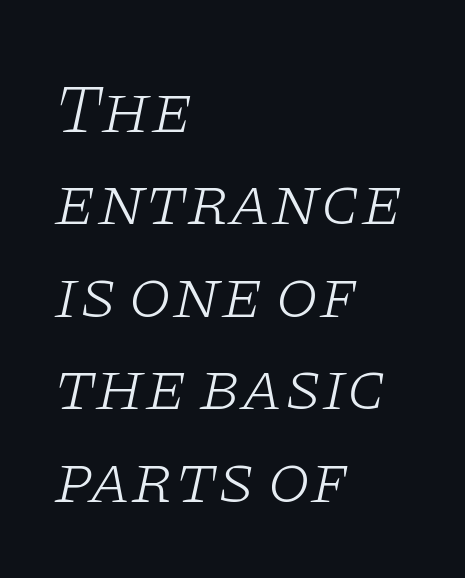
Q: Is the text bold? A: No.
Q: Is the text italic (slanted)? A: Yes, it leans right by about 11 degrees.
Q: Is the typeface a serif or a sans-serif typeface? A: Serif.
Q: Is the text underlined? A: No.
Q: How is the paragraph aligned? A: Left-aligned.
Q: Is the spacing between letters normal or unusually wide? A: Normal.
Q: Is the spacing between lines tight, normal or loose? A: Normal.
Q: Width (condensed, normal, or wide)? A: Wide.
Q: Stroke contrast? A: Low.
Q: x-height? A: Large.
Q: Monospaced? A: No.
